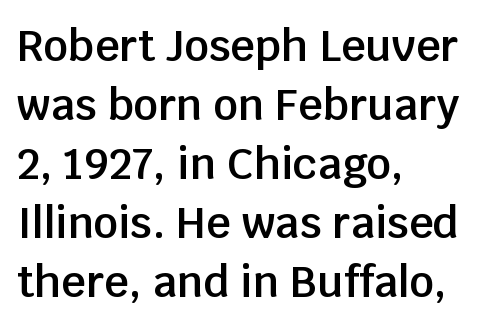
Typeset ragged right — the left edge is the straight one. The face used here is a semibold: visibly heavier than regular, lighter than bold. What's the leading like? Ordinary, nothing unusual. Look at the bottom of the vertical strokes: they stop flat, with no serifs. The axis of the letterforms is exactly vertical. Varying glyph widths throughout — classic text-font behaviour.
